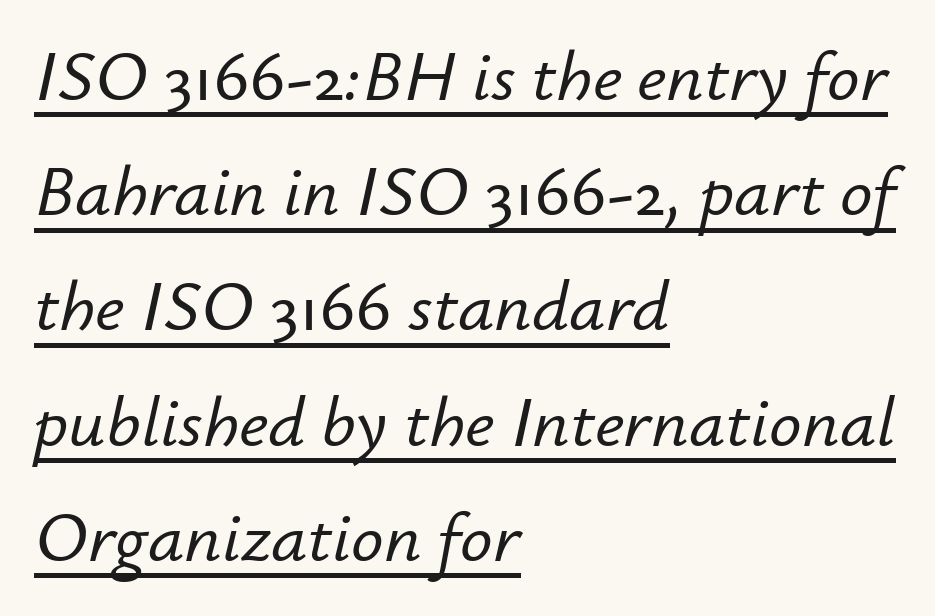
The letters are slanted; this is an italic face. The words here are underlined. Whoever set this chose a conventional vertical rhythm. These lines are rendered in a variable-pitch font. A classic flush-left, rag-right setting is used for this passage.
